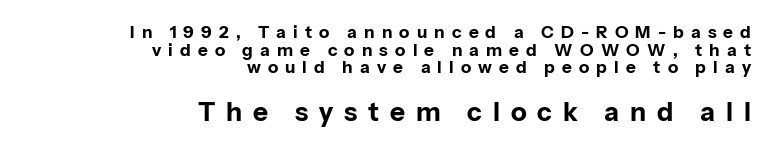
{"italic": "no", "bold": "yes", "underline": "no", "align": "right", "line_spacing": "tight", "line_spacing_ratio": 1.04, "letter_spacing": "wide", "letter_spacing_em": 0.42, "larger_block": "second", "size_ratio": 1.53, "glyph_px": 26}
